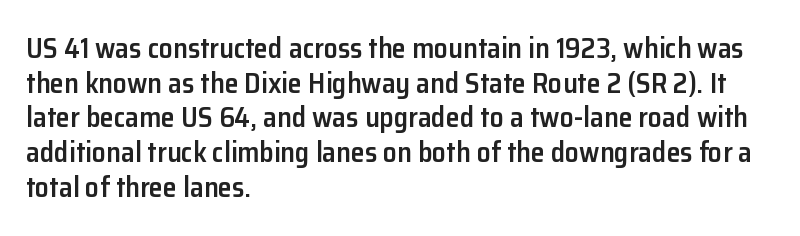
Q: Is the text bold? A: Semi-bold.
Q: Is the text italic (slanted)? A: No, it is upright.
Q: Is the typeface a serif or a sans-serif typeface? A: Sans-serif.
Q: Is the text underlined? A: No.
Q: How is the paragraph aligned? A: Left-aligned.
Q: Is the spacing between letters normal or unusually wide? A: Normal.
Q: Width (condensed, normal, or wide)? A: Normal.
Q: Stroke contrast? A: Low.
Q: x-height? A: Medium.
Q: Monospaced? A: No.
